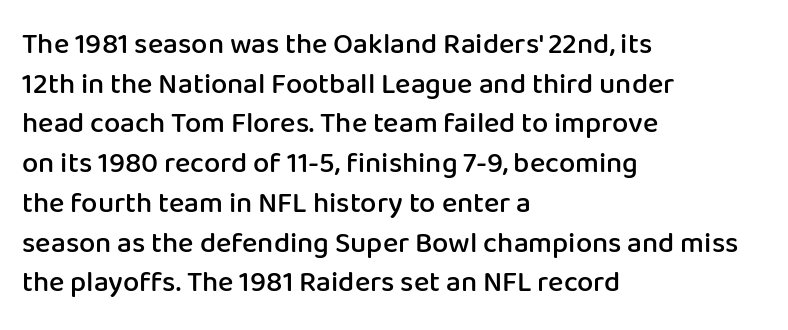
The image shows 29 px semibold sans-serif type, upright; set left-aligned, normal line spacing (1.37x), normal letter spacing, not underlined; low stroke contrast and a medium x-height.
